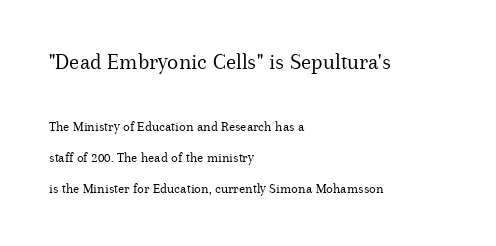
{"italic": "no", "bold": "no", "underline": "no", "align": "left", "line_spacing": "loose", "line_spacing_ratio": 2.2, "letter_spacing": "normal", "letter_spacing_em": 0.0, "larger_block": "first", "size_ratio": 1.64, "glyph_px": 23}
